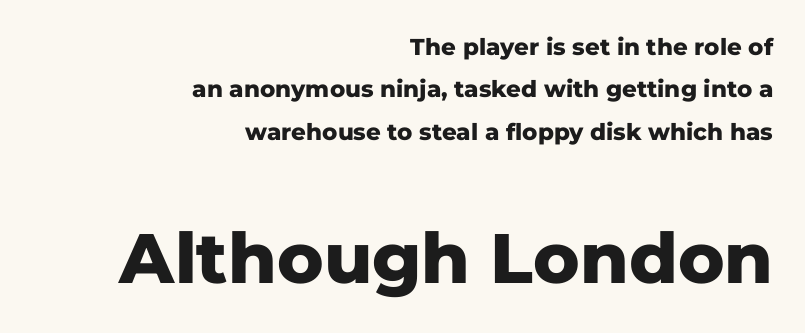
The image shows 70 px heavy sans-serif type, upright; set right-aligned, line spacing 1.84x, normal letter spacing, not underlined; the second (bottom) block is 3.04x larger; low stroke contrast and a medium x-height.
